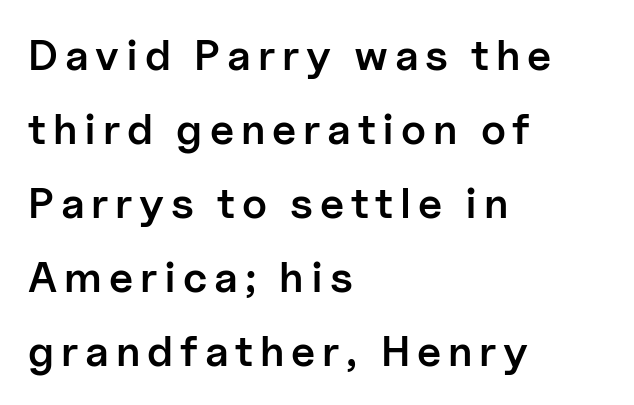
{"serif": "no", "italic": "no", "bold": "semi", "weight": "semibold", "width": "normal", "stroke_contrast": "low", "x_height": "medium", "monospaced": "no", "underline": "no", "align": "left", "line_spacing_ratio": 1.72, "glyph_px": 43}
